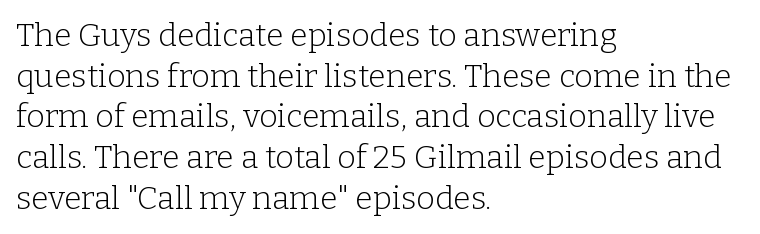
The image shows 32 px light serif type, upright; set left-aligned, normal line spacing (1.27x), normal letter spacing, not underlined; low stroke contrast and a medium x-height.
